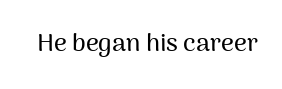
If you drew a line through each stem, it would be perfectly vertical. Characters follow at the spacing the type designer built in. The words here are not underlined.
